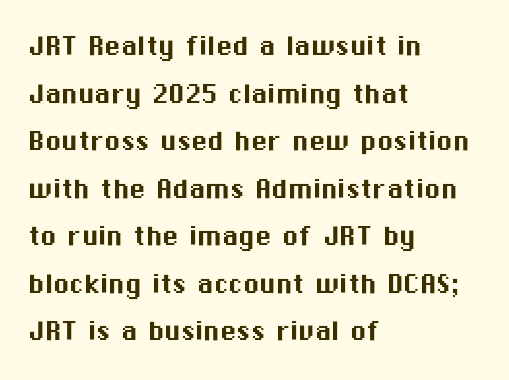
The image shows 33 px sans-serif type, upright; set left-aligned, normal line spacing (1.44x), normal letter spacing, not underlined; medium stroke contrast and a medium x-height.
